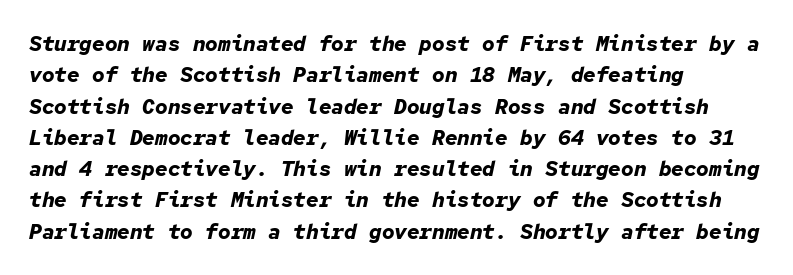
Q: Is the text bold? A: Yes.
Q: Is the text italic (slanted)? A: Yes, it leans right by about 12 degrees.
Q: Is the text underlined? A: No.
Q: How is the paragraph aligned? A: Left-aligned.
Q: Is the spacing between letters normal or unusually wide? A: Normal.
Q: Is the spacing between lines tight, normal or loose? A: Normal.
